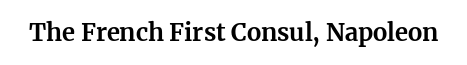
What stands out about the letter spacing? Nothing — it is the standard amount. Upright lettering throughout. Bold? Absolutely — the strokes are thick and heavy. The glyphs are unaccompanied by any horizontal stroke below them.
